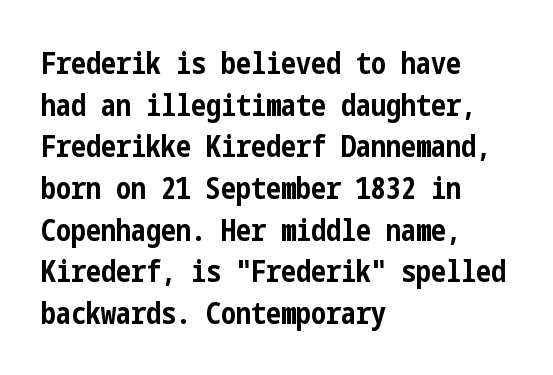
The image shows 30 px bold, condensed sans-serif type, upright; set left-aligned, normal line spacing (1.39x), normal letter spacing, not underlined; low stroke contrast and a medium x-height.
